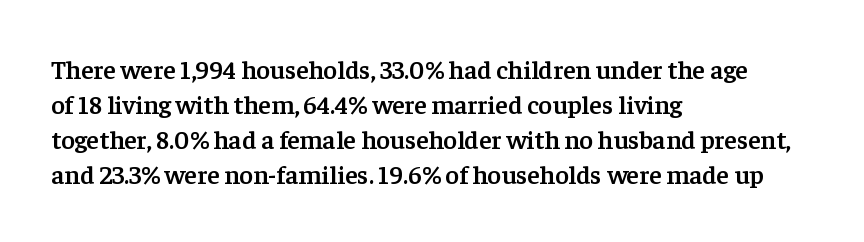
{"italic": "no", "bold": "semi", "underline": "no", "align": "left", "line_spacing": "normal", "line_spacing_ratio": 1.35, "letter_spacing": "normal", "letter_spacing_em": 0.0, "glyph_px": 26}
